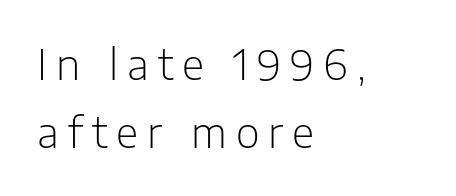
The image shows 41 px light sans-serif type, upright; set left-aligned, normal line spacing (1.66x), unusually wide letter spacing (+0.22 em), not underlined; low stroke contrast and a medium x-height.
